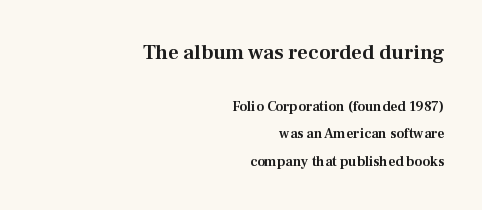
{"italic": "no", "underline": "no", "align": "right", "line_spacing": "loose", "line_spacing_ratio": 1.99, "letter_spacing": "normal", "letter_spacing_em": 0.0, "larger_block": "first", "size_ratio": 1.5, "glyph_px": 21}
